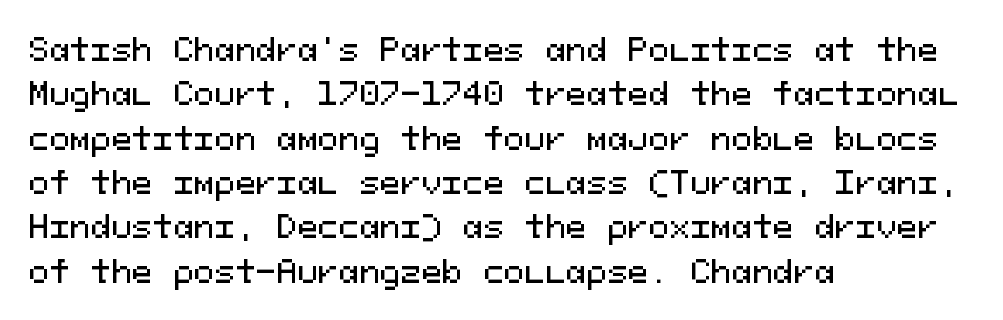
{"serif": "no", "italic": "no", "width": "normal", "stroke_contrast": "medium", "x_height": "medium", "monospaced": "yes", "underline": "no", "align": "left", "line_spacing": "normal", "line_spacing_ratio": 1.43, "letter_spacing": "normal", "letter_spacing_em": 0.0, "glyph_px": 31}
